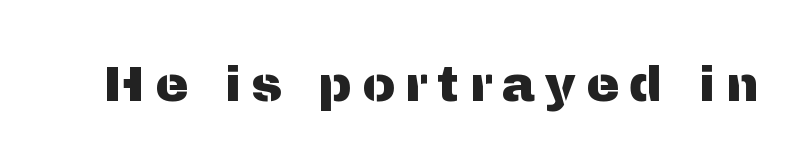
The image shows 50 px sans-serif type, upright; set unusually wide letter spacing (+0.2 em), not underlined; medium stroke contrast and a medium x-height.
